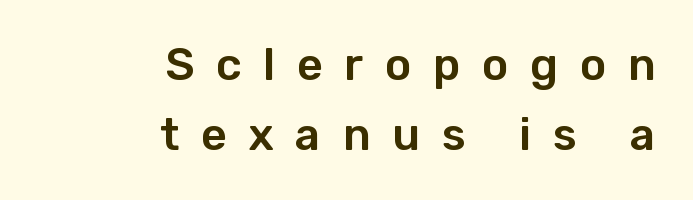
Q: Is the text italic (slanted)? A: No, it is upright.
Q: Is the typeface a serif or a sans-serif typeface? A: Sans-serif.
Q: Is the text underlined? A: No.
Q: How is the paragraph aligned? A: Right-aligned.
Q: Is the spacing between letters normal or unusually wide? A: Unusually wide.
Q: Is the spacing between lines tight, normal or loose? A: Normal.
Q: Width (condensed, normal, or wide)? A: Normal.
Q: Stroke contrast? A: Low.
Q: x-height? A: Medium.
Q: Monospaced? A: No.
